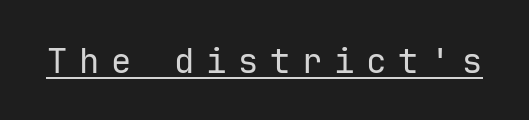
Q: Is the text bold? A: No.
Q: Is the text italic (slanted)? A: No, it is upright.
Q: Is the typeface a serif or a sans-serif typeface? A: Sans-serif.
Q: Is the text underlined? A: Yes.
Q: Is the spacing between letters normal or unusually wide? A: Unusually wide.
Q: Width (condensed, normal, or wide)? A: Normal.
Q: Stroke contrast? A: Low.
Q: x-height? A: Medium.
